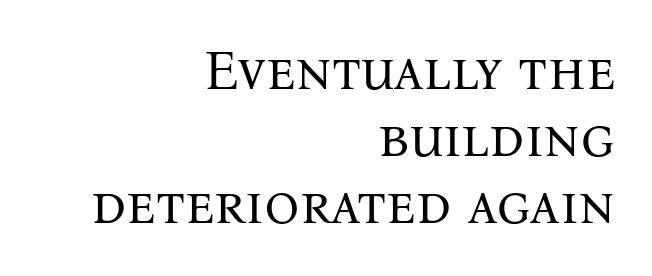
The face used here is seriffed, in the tradition of book romans. Caption: multi-line text, flush right, ragged left. The letters stand upright; this is a roman face. The horizontal fit of the characters is conventional and even.
